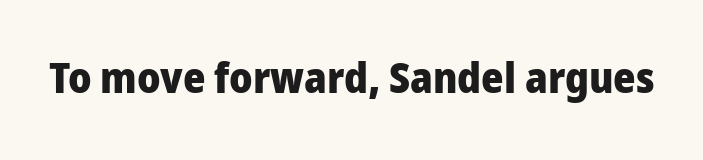
The image shows 43 px heavy sans-serif type, upright; set normal letter spacing, not underlined; low stroke contrast and a medium x-height.
